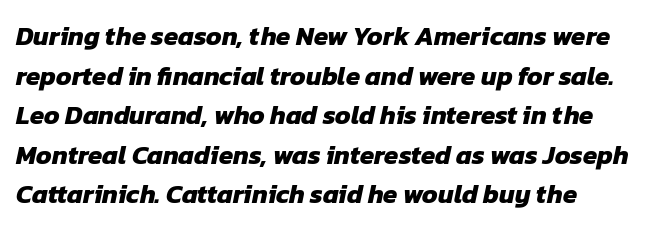
Does the leading feel generous? No, just average. Typesetter's note: full bold, strokes at maximum text heaviness. No word sits above an underline. The face used here is rendered with its standard letterfit.
